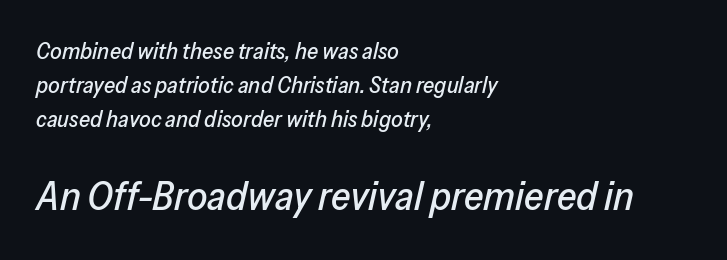
{"italic": "yes", "lean": "right", "slant_degrees": 13, "width": "normal", "stroke_contrast": "low", "x_height": "medium", "monospaced": "no", "underline": "no", "align": "left", "line_spacing": "normal", "line_spacing_ratio": 1.48, "letter_spacing": "normal", "letter_spacing_em": 0.0, "larger_block": "second", "size_ratio": 1.74, "glyph_px": 40}
